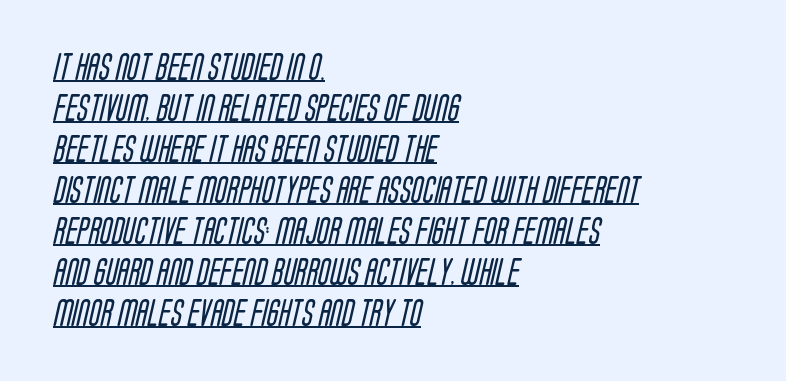
{"bold": "no", "underline": "yes", "align": "left", "line_spacing": "normal", "line_spacing_ratio": 1.52, "letter_spacing": "normal", "letter_spacing_em": 0.0, "glyph_px": 27}
